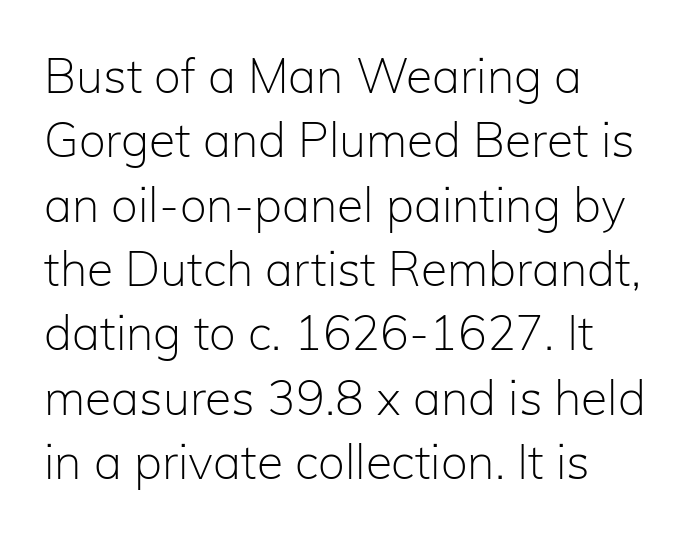
Q: Is the text bold? A: No.
Q: Is the text italic (slanted)? A: No, it is upright.
Q: Is the typeface a serif or a sans-serif typeface? A: Sans-serif.
Q: Is the text underlined? A: No.
Q: How is the paragraph aligned? A: Left-aligned.
Q: Is the spacing between letters normal or unusually wide? A: Normal.
Q: Is the spacing between lines tight, normal or loose? A: Normal.
Q: Width (condensed, normal, or wide)? A: Normal.
Q: Stroke contrast? A: Low.
Q: x-height? A: Medium.
Q: Monospaced? A: No.
